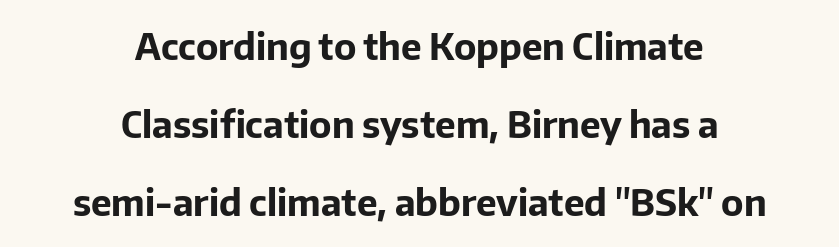
Q: Is the text bold? A: Yes.
Q: Is the text italic (slanted)? A: No, it is upright.
Q: Is the typeface a serif or a sans-serif typeface? A: Sans-serif.
Q: Is the text underlined? A: No.
Q: How is the paragraph aligned? A: Centered.
Q: Is the spacing between letters normal or unusually wide? A: Normal.
Q: Is the spacing between lines tight, normal or loose? A: Loose.
Q: Width (condensed, normal, or wide)? A: Normal.
Q: Stroke contrast? A: Low.
Q: x-height? A: Medium.
Q: Monospaced? A: No.
